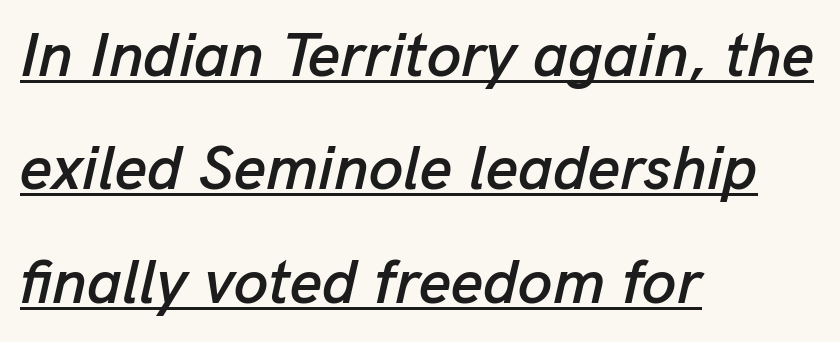
The image shows 62 px text type, italic (leaning right); set left-aligned, line spacing 1.83x, normal letter spacing, underlined; low stroke contrast and a medium x-height.
